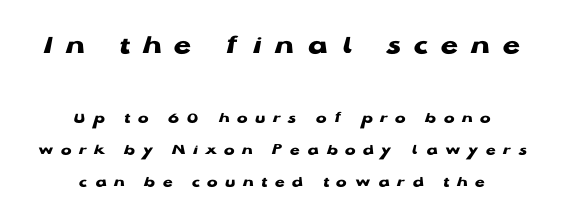
Q: Is the text bold? A: Yes.
Q: Is the text italic (slanted)? A: No, it is upright.
Q: Is the typeface a serif or a sans-serif typeface? A: Sans-serif.
Q: Is the text underlined? A: No.
Q: How is the paragraph aligned? A: Centered.
Q: Is the spacing between letters normal or unusually wide? A: Unusually wide.
Q: Is the spacing between lines tight, normal or loose? A: Loose.
Q: Which block of text is set in a larger size, the first (top) or the second (bottom)? A: The first (top) one.
Q: Width (condensed, normal, or wide)? A: Wide.
Q: Stroke contrast? A: Low.
Q: x-height? A: Medium.
Q: Monospaced? A: No.
